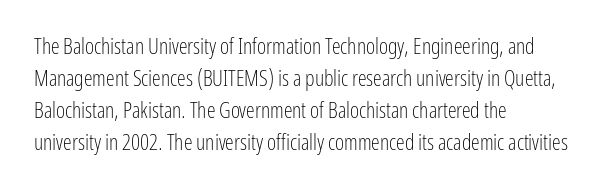
Q: Is the text bold? A: No.
Q: Is the text italic (slanted)? A: No, it is upright.
Q: Is the text underlined? A: No.
Q: How is the paragraph aligned? A: Left-aligned.
Q: Is the spacing between letters normal or unusually wide? A: Normal.
Q: Is the spacing between lines tight, normal or loose? A: Normal.
